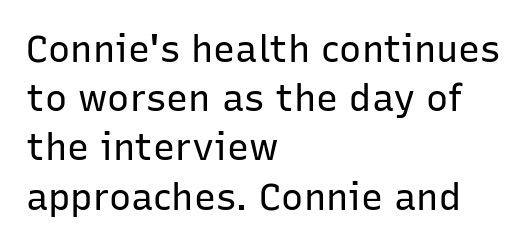
Designer's note — italics off, roman on. Is the type heavy? It reads as light-to-regular instead. Here the designer chose a conventional face with non-uniform glyph widths. Beneath every word, the page is bare.
